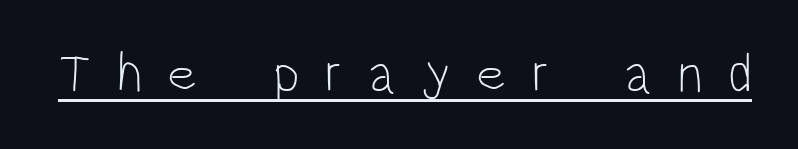
Caption: face not bold, strokes unweighted. Someone cranked the tracking dial way up on this one. Is there any slant? The stems are plumb. Do the characters align in a grid? No, the font is proportional. Emphasis is given by a line drawn under the lettering. Note: no serifs on the glyphs.
